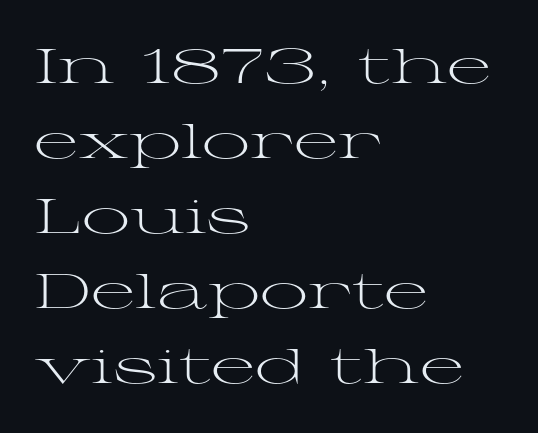
Q: Is the text bold? A: No.
Q: Is the text italic (slanted)? A: No, it is upright.
Q: Is the typeface a serif or a sans-serif typeface? A: Serif.
Q: Is the text underlined? A: No.
Q: How is the paragraph aligned? A: Left-aligned.
Q: Is the spacing between letters normal or unusually wide? A: Normal.
Q: Is the spacing between lines tight, normal or loose? A: Normal.
Q: Width (condensed, normal, or wide)? A: Wide.
Q: Stroke contrast? A: Medium.
Q: x-height? A: Medium.
Q: Monospaced? A: No.
